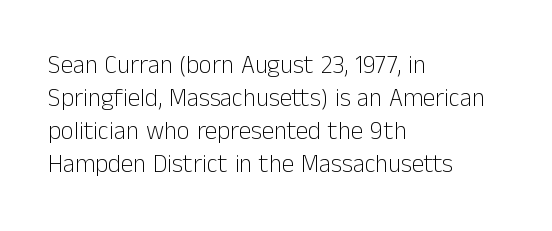
Q: Is the text bold? A: No.
Q: Is the text italic (slanted)? A: No, it is upright.
Q: Is the text underlined? A: No.
Q: How is the paragraph aligned? A: Left-aligned.
Q: Is the spacing between letters normal or unusually wide? A: Normal.
Q: Is the spacing between lines tight, normal or loose? A: Normal.
